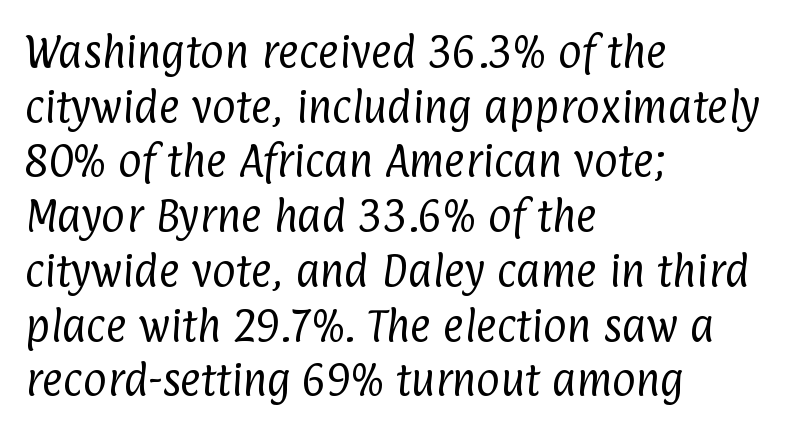
Q: Is the text bold? A: No.
Q: Is the typeface a serif or a sans-serif typeface? A: Sans-serif.
Q: Is the text underlined? A: No.
Q: How is the paragraph aligned? A: Left-aligned.
Q: Is the spacing between letters normal or unusually wide? A: Normal.
Q: Is the spacing between lines tight, normal or loose? A: Normal.
Q: Width (condensed, normal, or wide)? A: Condensed.
Q: Stroke contrast? A: Low.
Q: x-height? A: Medium.
Q: Monospaced? A: No.
